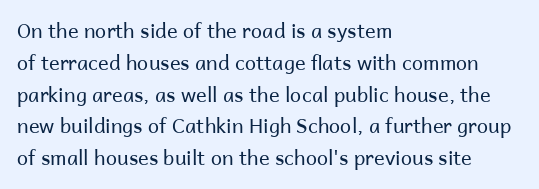
This is not heavy type; no bold has been used. Tracking here is standard; glyphs follow each other at the usual distance. Horizontal bands of white between lines are of average thickness. Underlining? Definitely not there. A student would call this left alignment; a typographer would say flush left, rag right.
